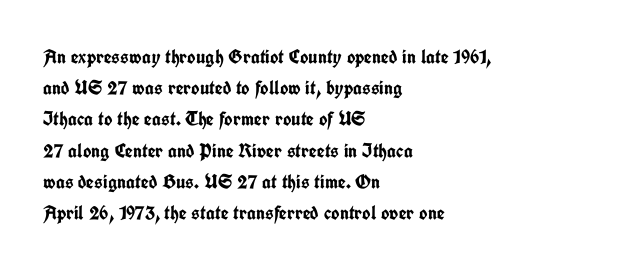
Beneath every word, the page is bare. The letterforms sit shoulder to shoulder at normal distance. The typesetter chose a ragged-right arrangement here. What weight is shown? A full bold with thick strokes.
